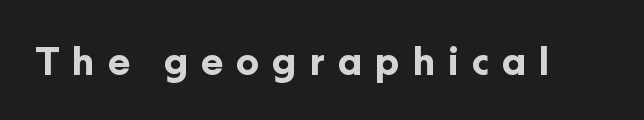
Nothing sits at the stroke ends, so this counts as sans-serif. Here the glyphs are tracked loosely, breaking word shapes into spaced letters. Honestly, there is no underline to notice here at all. The specimen reads as upright at a glance.
